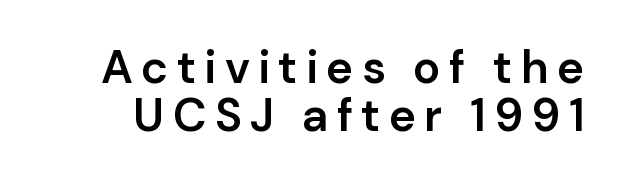
Has an underline been added? It has not. Line spacing here is tight. I'd call this a sans setting — the letters go barefoot. No italicization has been applied; the sample stays upright.
